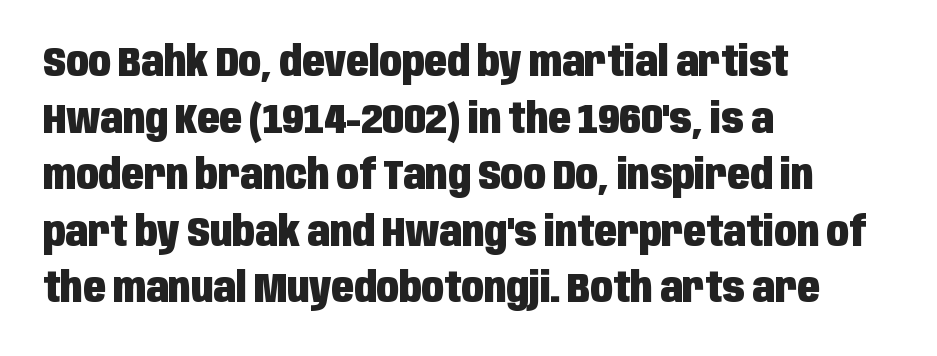
{"serif": "no", "italic": "no", "bold": "yes", "weight": "heavy", "width": "condensed", "stroke_contrast": "low", "x_height": "large", "monospaced": "no", "underline": "no", "align": "left", "line_spacing": "normal", "line_spacing_ratio": 1.38, "letter_spacing": "normal", "letter_spacing_em": 0.0, "glyph_px": 41}
